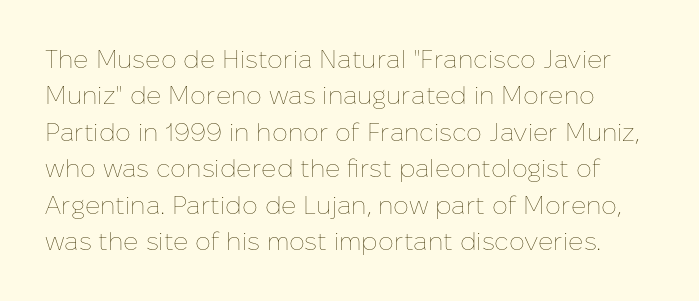
{"italic": "no", "bold": "no", "underline": "no", "line_spacing": "normal", "line_spacing_ratio": 1.46, "letter_spacing": "normal", "letter_spacing_em": 0.0, "glyph_px": 25}
